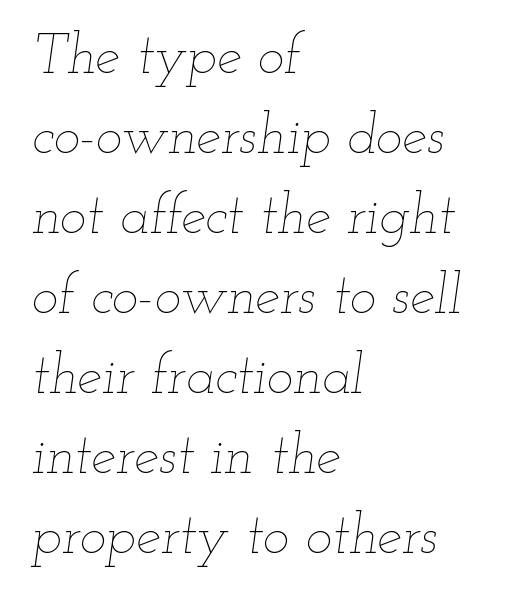
{"italic": "yes", "lean": "right", "slant_degrees": 12, "bold": "no", "weight": "thin", "width": "wide", "stroke_contrast": "low", "x_height": "small", "monospaced": "no", "underline": "no", "align": "left", "line_spacing": "normal", "line_spacing_ratio": 1.43, "letter_spacing": "normal", "letter_spacing_em": 0.0, "glyph_px": 56}
